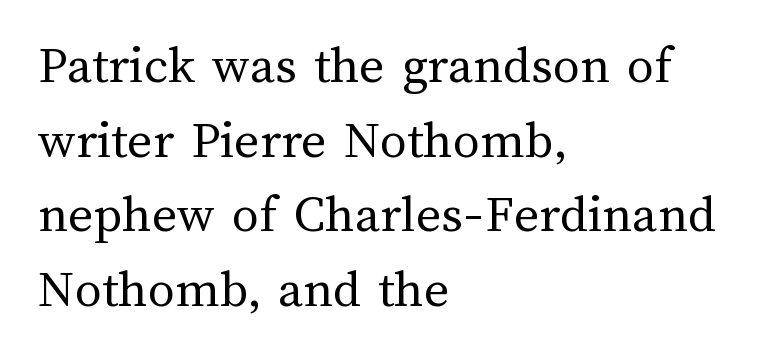
Q: Is the text bold? A: No.
Q: Is the text italic (slanted)? A: No, it is upright.
Q: Is the text underlined? A: No.
Q: How is the paragraph aligned? A: Left-aligned.
Q: Is the spacing between letters normal or unusually wide? A: Normal.
Q: Is the spacing between lines tight, normal or loose? A: Normal.
Q: Width (condensed, normal, or wide)? A: Normal.
Q: Stroke contrast? A: Medium.
Q: x-height? A: Medium.
Q: Monospaced? A: No.
